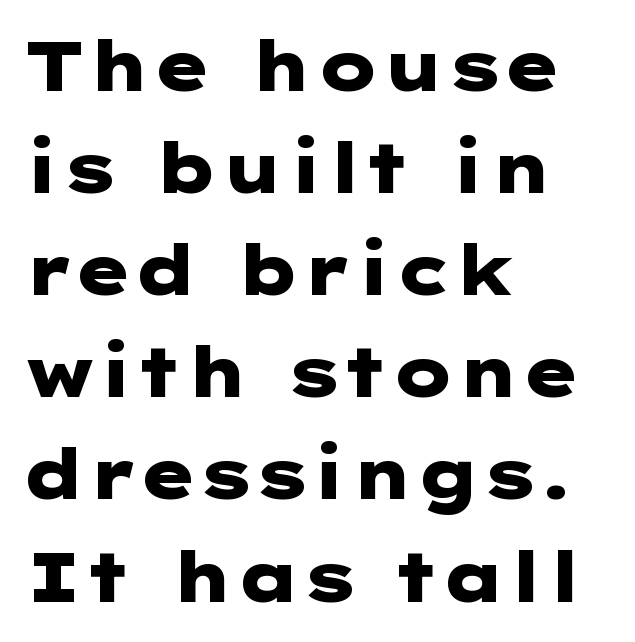
Q: Is the text bold? A: Yes.
Q: Is the text italic (slanted)? A: No, it is upright.
Q: Is the typeface a serif or a sans-serif typeface? A: Sans-serif.
Q: Is the text underlined? A: No.
Q: How is the paragraph aligned? A: Left-aligned.
Q: Is the spacing between letters normal or unusually wide? A: Normal.
Q: Is the spacing between lines tight, normal or loose? A: Normal.
Q: Width (condensed, normal, or wide)? A: Wide.
Q: Stroke contrast? A: Low.
Q: x-height? A: Medium.
